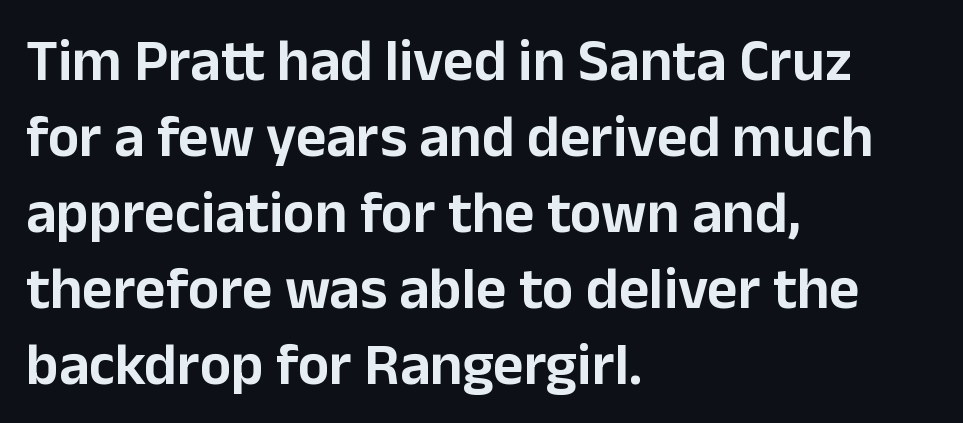
Is this a sans? Yes — the strokes have no serifs. The strip under each line holds only bare page. You could call the tracking neutral — neither tight nor loose. Left-aligned paragraph, ragged on the right.
